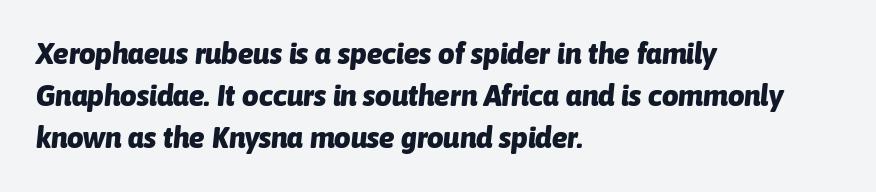
The image shows 29 px heavy type, italic (leaning right); set left-aligned, normal line spacing (1.45x), normal letter spacing, not underlined; low stroke contrast and a medium x-height.
